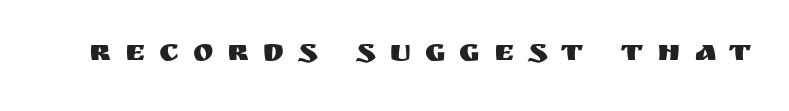
The face used here is proportionally spaced, like ordinary book or web type. The words here are not underlined. The letterforms stand isolated, each surrounded by extra space. In terms of posture, this sample is upright.
